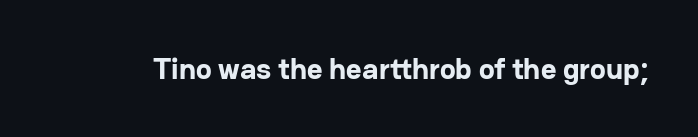
The image shows 30 px bold sans-serif type, upright; set normal letter spacing, not underlined; low stroke contrast and a medium x-height.
